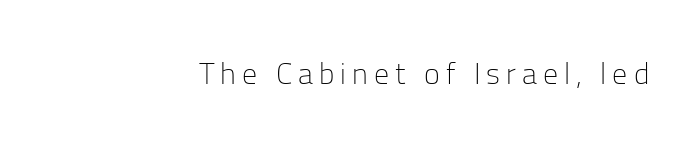
Q: Is the text bold? A: No.
Q: Is the text italic (slanted)? A: No, it is upright.
Q: Is the typeface a serif or a sans-serif typeface? A: Sans-serif.
Q: Is the text underlined? A: No.
Q: How is the paragraph aligned? A: Right-aligned.
Q: Is the spacing between letters normal or unusually wide? A: Unusually wide.
Q: Width (condensed, normal, or wide)? A: Normal.
Q: Stroke contrast? A: Low.
Q: x-height? A: Medium.
Q: Monospaced? A: No.
